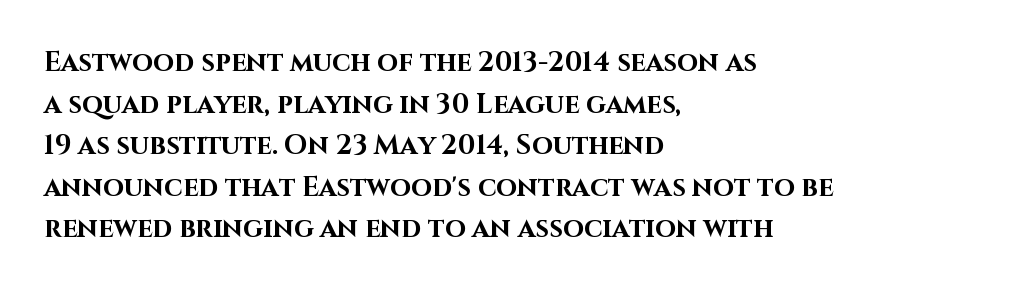
This sample keeps an unexceptional amount of space between lines. Which margin do the lines hug? The left one — the right edge is uneven. The specimen omits any rule beneath the text block's lines. Students, note that the glyphs here touch the page at normal intervals. This is heavy type, rendered in bold.
